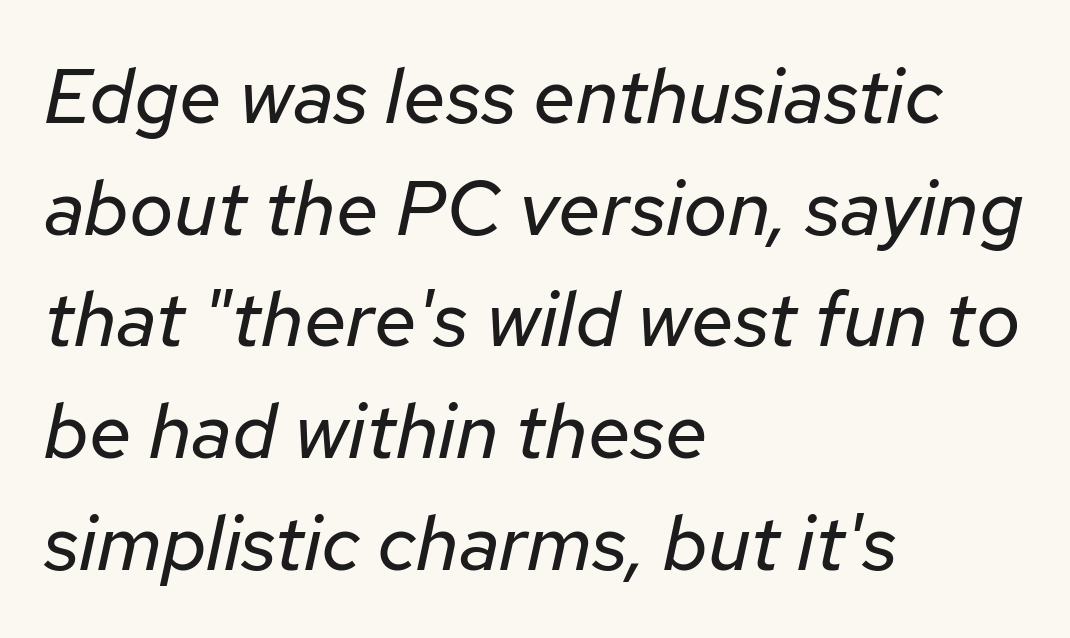
Q: Is the text bold? A: No.
Q: Is the text italic (slanted)? A: Yes, it leans right by about 12 degrees.
Q: Is the text underlined? A: No.
Q: How is the paragraph aligned? A: Left-aligned.
Q: Is the spacing between letters normal or unusually wide? A: Normal.
Q: Is the spacing between lines tight, normal or loose? A: Normal.
Q: Width (condensed, normal, or wide)? A: Normal.
Q: Stroke contrast? A: Low.
Q: x-height? A: Medium.
Q: Monospaced? A: No.
